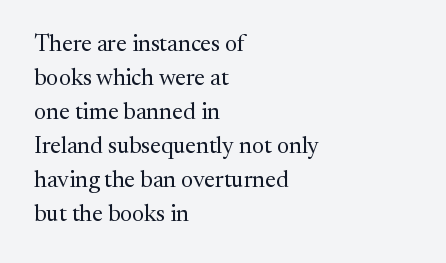
The type sits square on the baseline with zero lean. Stem width sits at or under what a default text font uses. Horizontally, the lines are justified to the leading edge only. This sample keeps an unexceptional amount of space between lines. The space beneath each line is pristine and unruled. There is no visible air inserted between adjacent glyphs.
